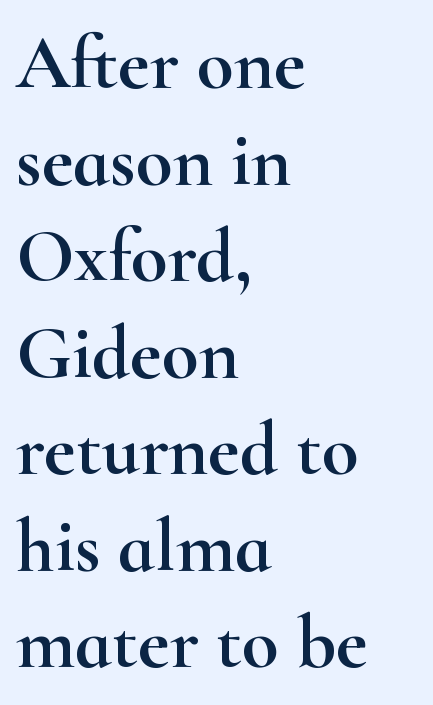
The characters display serif detailing at their extremities. No italicization has been applied; the sample stays upright. Spacing between characters is what you'd get straight out of the box. The rendering anchors every line to the left-hand side. Honestly, there is no underline to notice here at all. The rows are spaced the way most documents space them.
